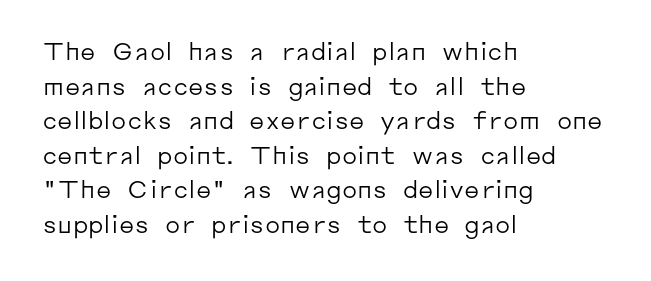
{"italic": "no", "bold": "no", "underline": "no", "align": "left", "line_spacing": "normal", "line_spacing_ratio": 1.44, "letter_spacing": "normal", "letter_spacing_em": 0.0, "glyph_px": 24}
